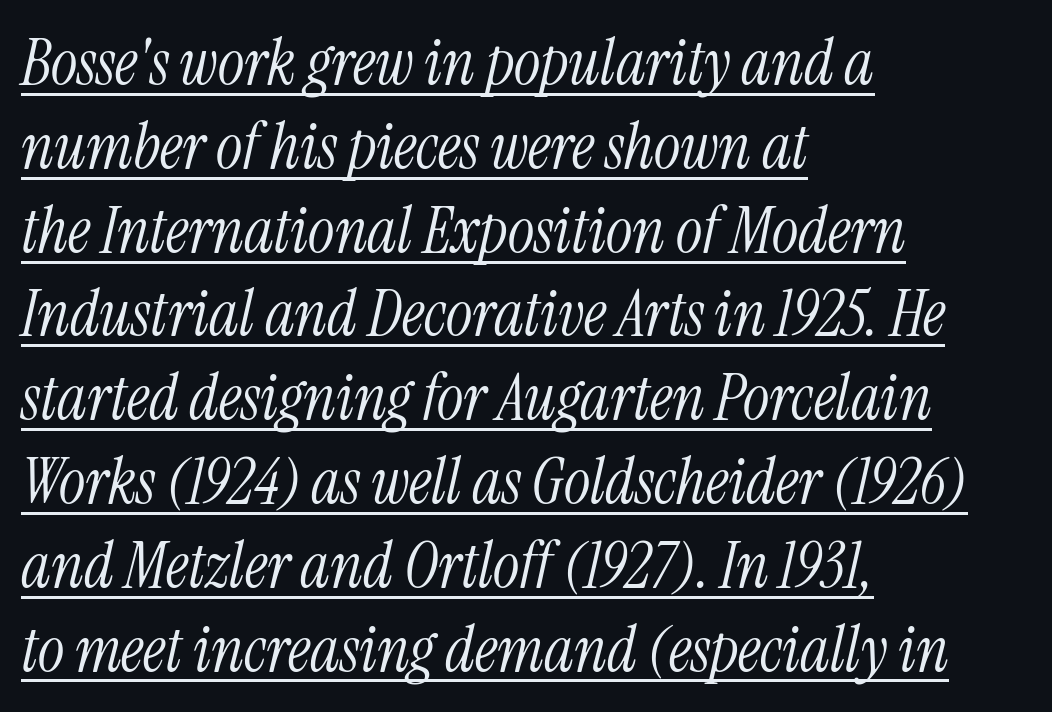
The image shows 63 px light, condensed serif type, italic (leaning right); set left-aligned, normal line spacing (1.33x), normal letter spacing, underlined; medium stroke contrast and a medium x-height.
